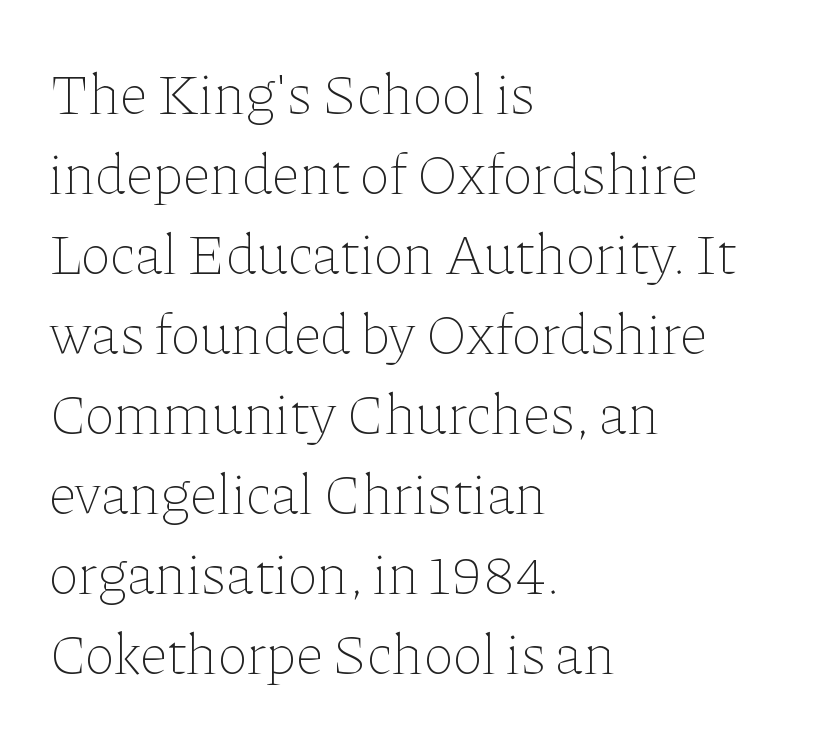
The image shows 58 px thin type, upright; set left-aligned, normal line spacing (1.38x), normal letter spacing, not underlined; low stroke contrast and a medium x-height.
